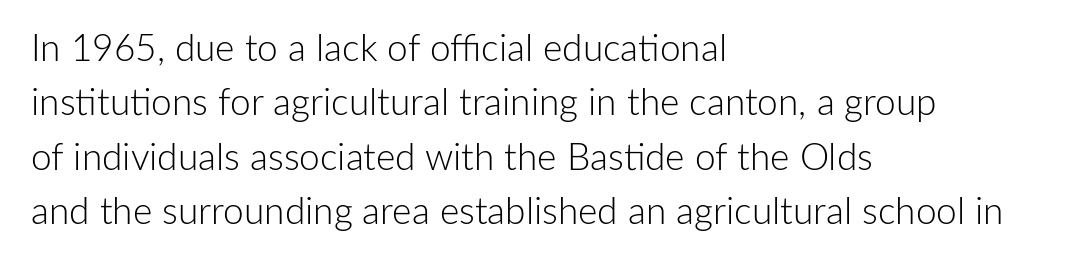
The image shows 37 px light sans-serif type, upright; set left-aligned, normal line spacing (1.47x), normal letter spacing, not underlined; low stroke contrast and a medium x-height.
